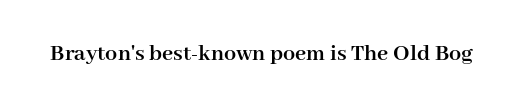
Q: Is the text bold? A: Yes.
Q: Is the text italic (slanted)? A: No, it is upright.
Q: Is the text underlined? A: No.
Q: Is the spacing between letters normal or unusually wide? A: Normal.
